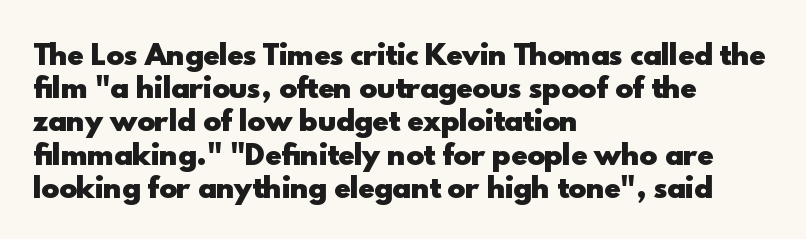
{"italic": "no", "bold": "yes", "underline": "no", "align": "left", "line_spacing_ratio": 1.23, "letter_spacing": "normal", "letter_spacing_em": 0.0, "glyph_px": 27}
